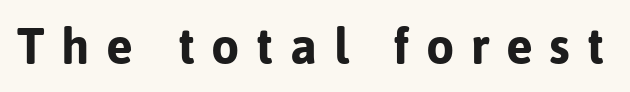
The image shows 50 px bold sans-serif type, upright; set unusually wide letter spacing (+0.33 em), not underlined; low stroke contrast and a medium x-height.
